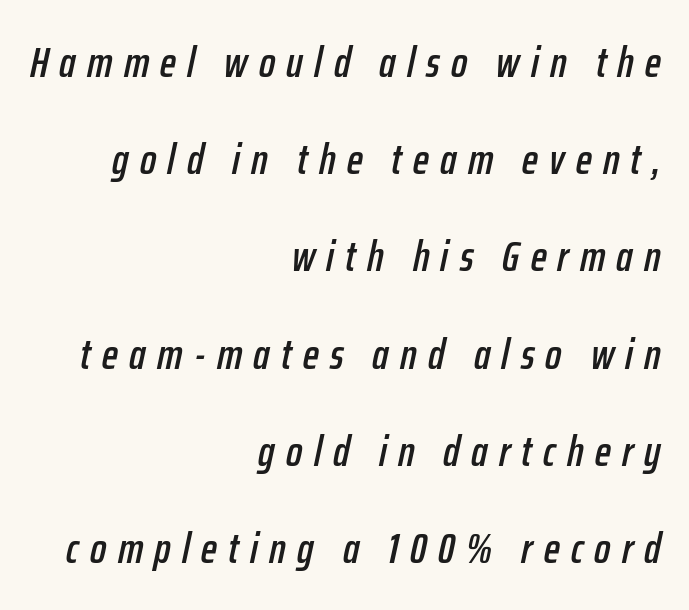
The image shows 43 px condensed type, italic (leaning right); set right-aligned, loose line spacing (2.26x), unusually wide letter spacing (+0.26 em), not underlined; low stroke contrast and a medium x-height.
